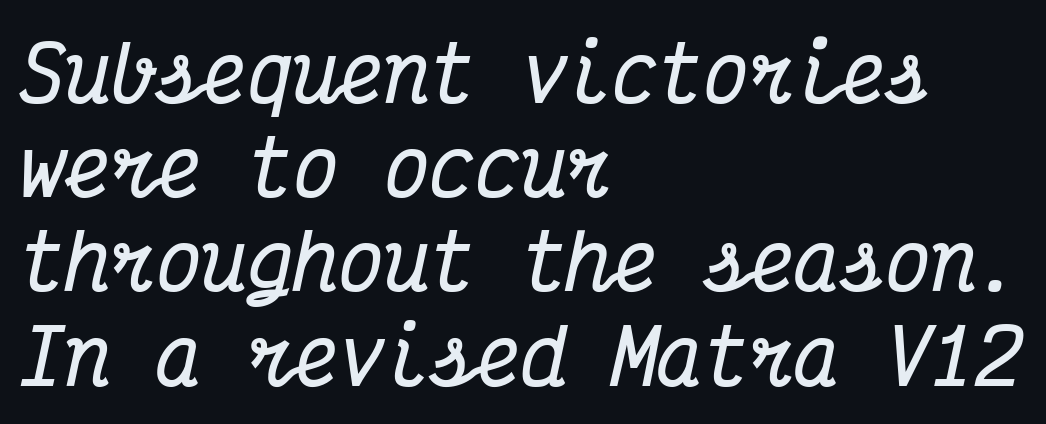
The image shows 76 px bold, condensed serif type, italic (leaning right), monospaced; set left-aligned, line spacing 1.24x, normal letter spacing, not underlined; medium stroke contrast and a medium x-height.
